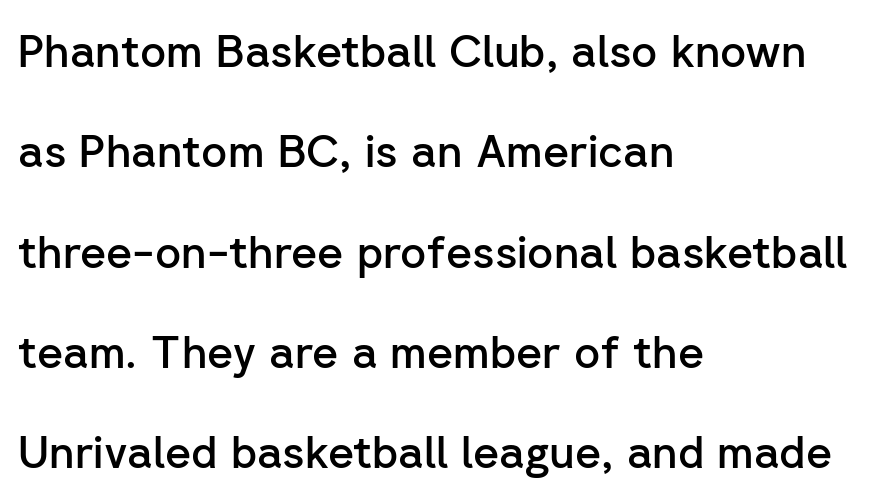
How are the letters spaced? Ordinarily, with no added tracking. The words here are not underlined. Short and long lines alike share a common starting point at left. Serif or sans? Sans — the stroke terminals are bare. Summary of weight: moderately heavy, a semibold.
